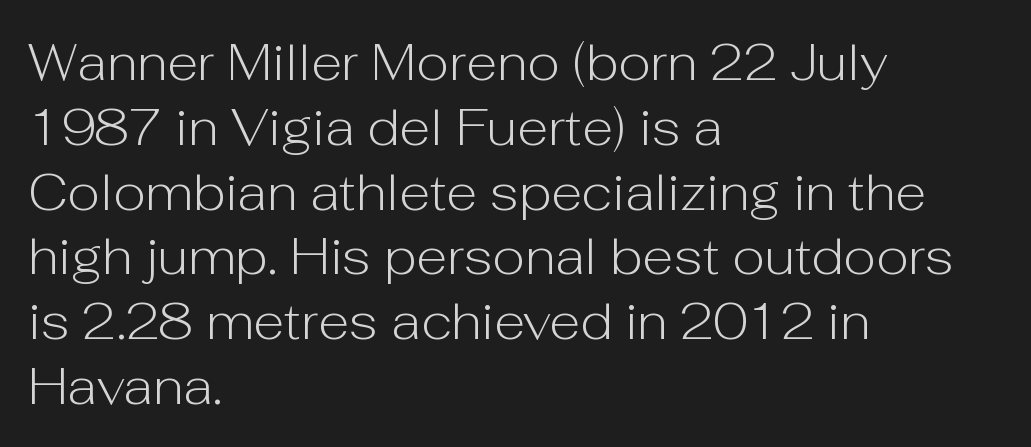
Q: Is the text bold? A: No.
Q: Is the text italic (slanted)? A: No, it is upright.
Q: Is the typeface a serif or a sans-serif typeface? A: Sans-serif.
Q: Is the text underlined? A: No.
Q: How is the paragraph aligned? A: Left-aligned.
Q: Is the spacing between letters normal or unusually wide? A: Normal.
Q: Is the spacing between lines tight, normal or loose? A: Normal.
Q: Width (condensed, normal, or wide)? A: Normal.
Q: Stroke contrast? A: Low.
Q: x-height? A: Medium.
Q: Monospaced? A: No.
